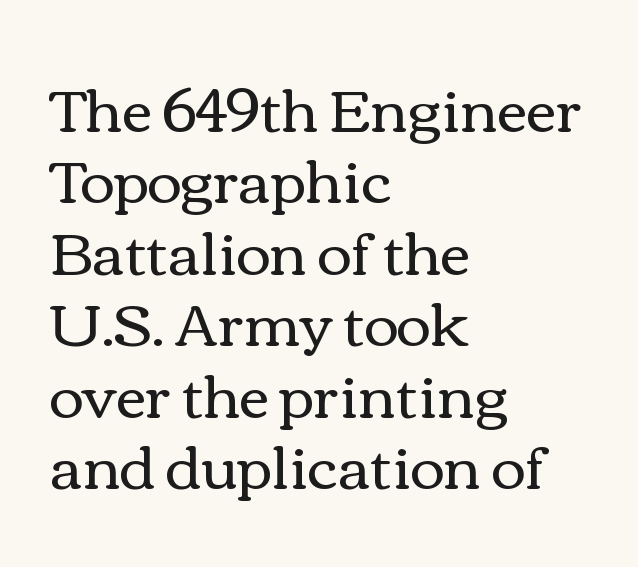
Posture: upright roman. Short note: letters normally spaced. The typesetter chose a ragged-right arrangement here. The cut favours lightness, reaching ordinary text weight at its darkest.
